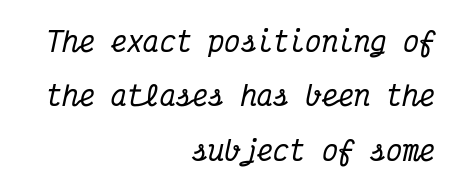
Here the glyphs are tracked normally, forming tight word shapes. The passage shown leans; its letterforms are oblique. This sample is right-justified, so line beginnings fall wherever the words allow. Nobody drew a line under any word here. Widely set lines give the paragraph a tall, airy silhouette.
